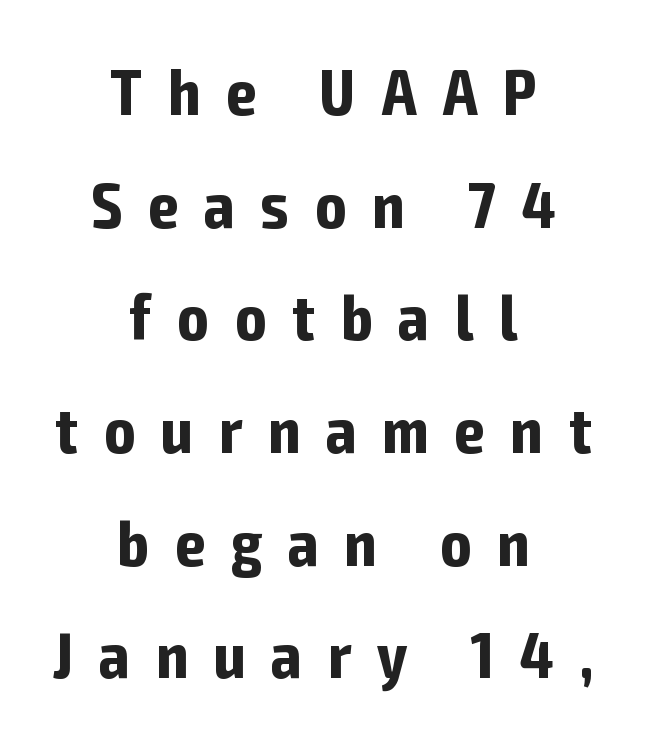
{"serif": "no", "italic": "no", "bold": "yes", "weight": "bold", "width": "condensed", "stroke_contrast": "low", "x_height": "medium", "monospaced": "no", "underline": "no", "align": "center", "line_spacing_ratio": 1.76, "letter_spacing": "wide", "letter_spacing_em": 0.41, "glyph_px": 64}
